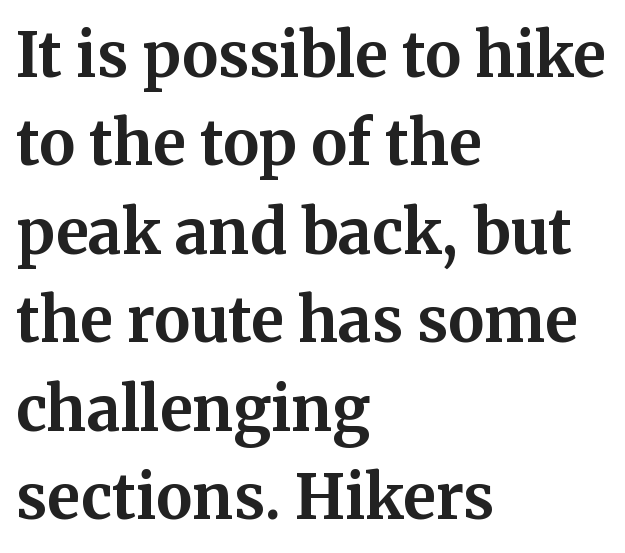
Q: Is the text bold? A: Yes.
Q: Is the text italic (slanted)? A: No, it is upright.
Q: Is the typeface a serif or a sans-serif typeface? A: Serif.
Q: Is the text underlined? A: No.
Q: How is the paragraph aligned? A: Left-aligned.
Q: Is the spacing between letters normal or unusually wide? A: Normal.
Q: Is the spacing between lines tight, normal or loose? A: Normal.
Q: Width (condensed, normal, or wide)? A: Normal.
Q: Stroke contrast? A: Medium.
Q: x-height? A: Medium.
Q: Monospaced? A: No.
